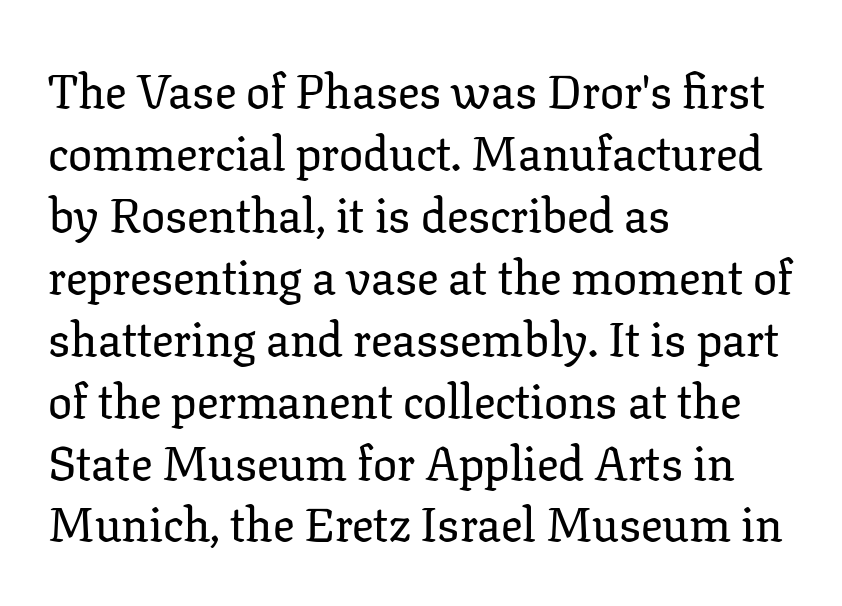
The image shows 48 px serif type, upright; set left-aligned, normal line spacing (1.29x), normal letter spacing, not underlined; low stroke contrast and a medium x-height.
